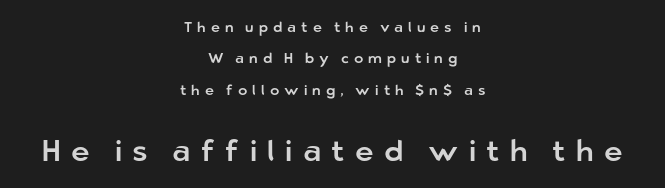
The image shows 29 px sans-serif type, upright; set centered, loose line spacing (2.24x), unusually wide letter spacing (+0.36 em), not underlined; the second (bottom) block is 2.07x larger; low stroke contrast and a medium x-height.
